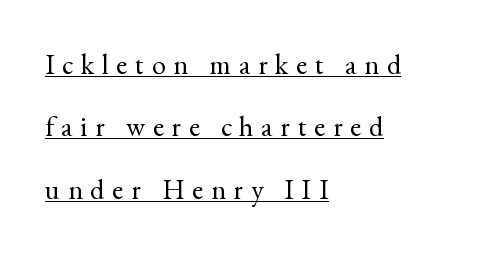
{"serif": "yes", "italic": "no", "bold": "no", "weight": "regular", "width": "normal", "x_height": "small", "monospaced": "no", "underline": "yes", "align": "left", "line_spacing": "loose", "line_spacing_ratio": 2.23, "letter_spacing": "wide", "letter_spacing_em": 0.28, "glyph_px": 28}
